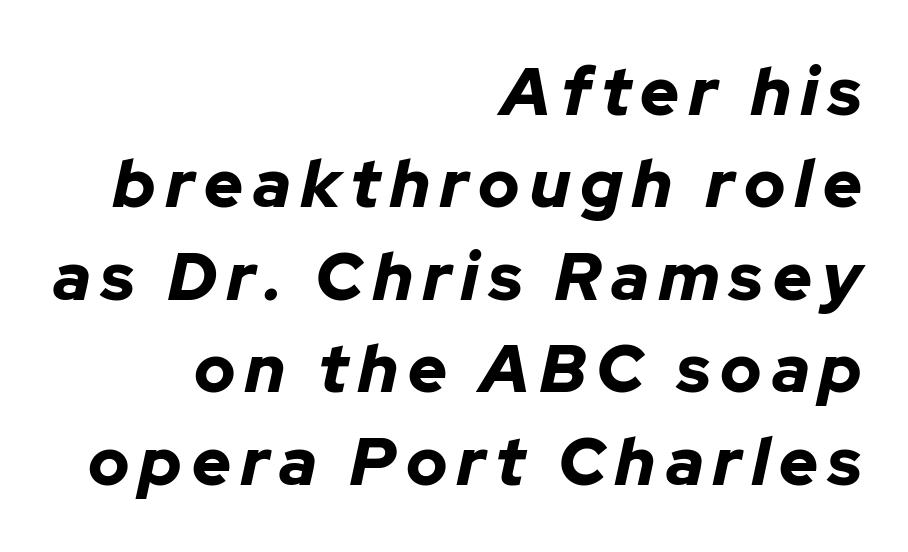
{"italic": "yes", "lean": "right", "slant_degrees": 12, "bold": "yes", "weight": "bold", "width": "normal", "stroke_contrast": "low", "x_height": "medium", "monospaced": "no", "underline": "no", "align": "right", "line_spacing": "normal", "line_spacing_ratio": 1.38, "glyph_px": 67}
